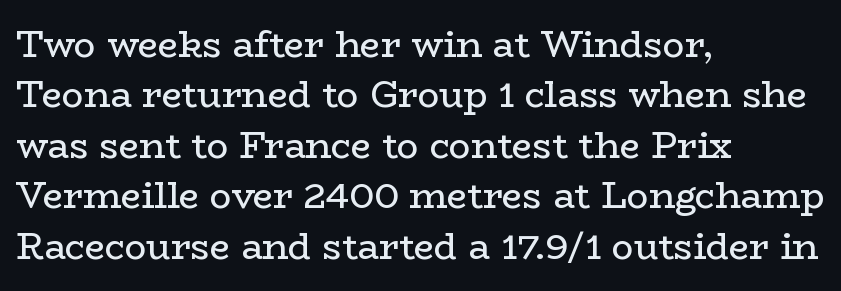
The weight tops out at a normal text grade. Plain, unruled lines of type. Here the designer chose a conventional face with non-uniform glyph widths. Nothing unusual about the tracking: characters are spaced as the font intends. The rows are spaced the way most documents space them.
